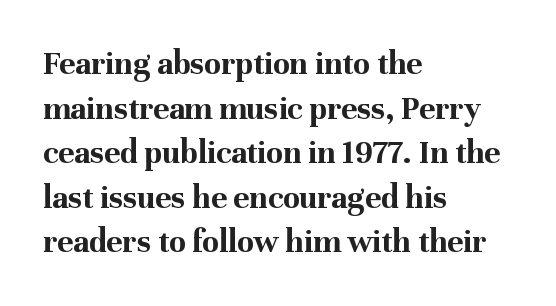
The image shows 34 px bold serif type, upright; set left-aligned, normal line spacing (1.31x), normal letter spacing, not underlined; medium stroke contrast and a medium x-height.
